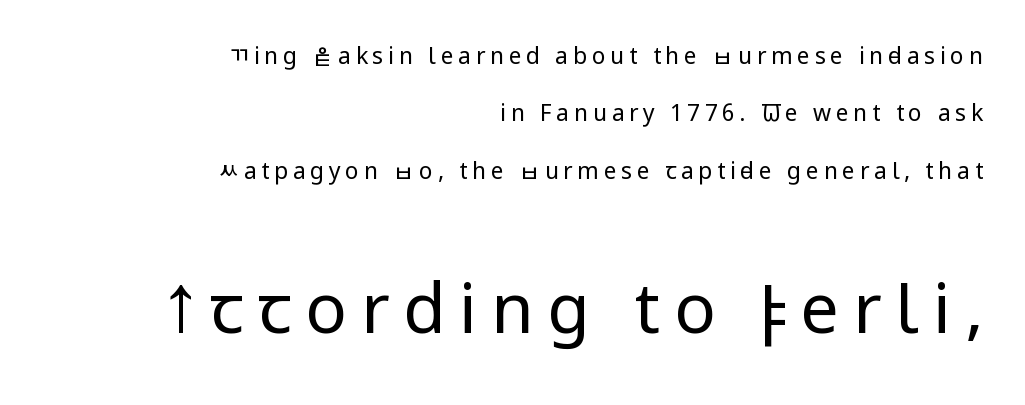
The image shows 69 px regular-weight, condensed sans-serif type, upright; set right-aligned, loose line spacing (2.49x), unusually wide letter spacing (+0.2 em), not underlined; the second (bottom) block is 3.0x larger; low stroke contrast and a large x-height.
